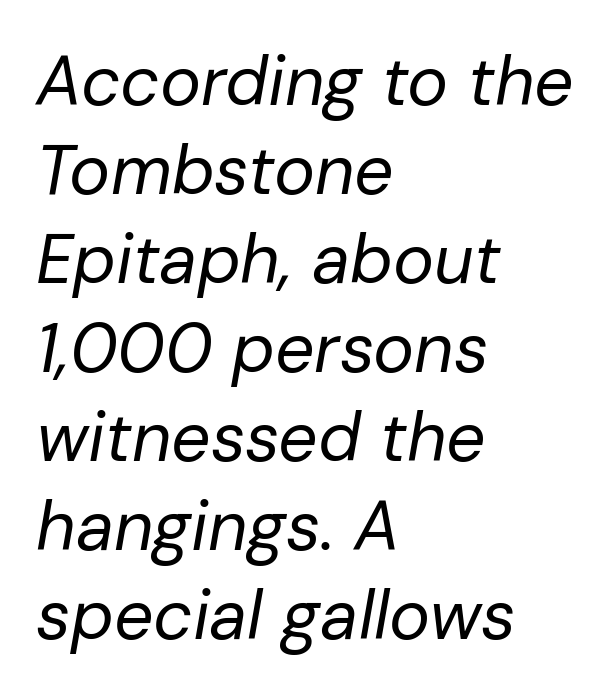
A light-to-regular cut is what we see here. Nothing unusual about the tracking: characters are spaced as the font intends. The face used here is proportionally spaced, like ordinary book or web type. Bare-footed words on every line.
